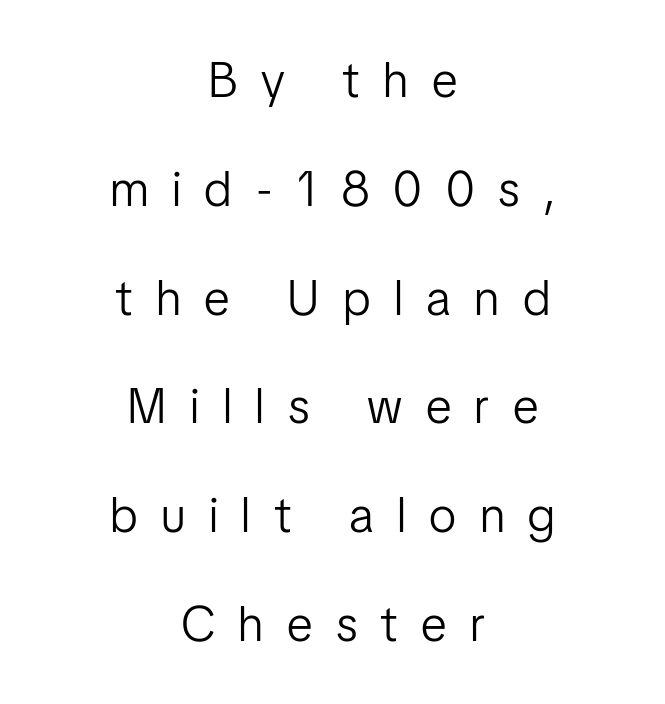
{"serif": "no", "italic": "no", "bold": "no", "weight": "light", "width": "condensed", "stroke_contrast": "low", "x_height": "medium", "monospaced": "no", "underline": "no", "align": "center", "line_spacing": "loose", "line_spacing_ratio": 2.22, "letter_spacing": "wide", "letter_spacing_em": 0.48, "glyph_px": 49}
